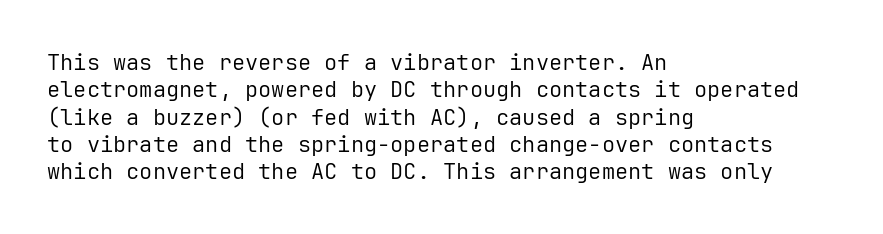
Rendered with straight, roman letterforms. Weight: not bold — regular or lighter. Words appear dense and cohesive because spacing is normal. Horizontal alignment here is leftward, the default for most running prose. A clean baseline with only descenders dipping below it.
